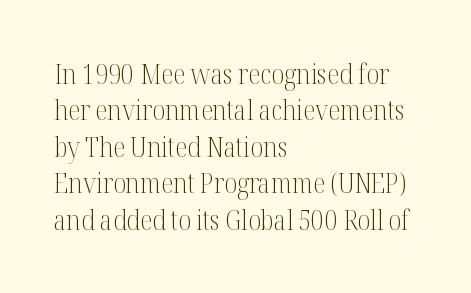
The image shows 28 px light, condensed serif type, upright; set left-aligned, normal line spacing (1.3x), normal letter spacing, not underlined; medium stroke contrast and a medium x-height.
